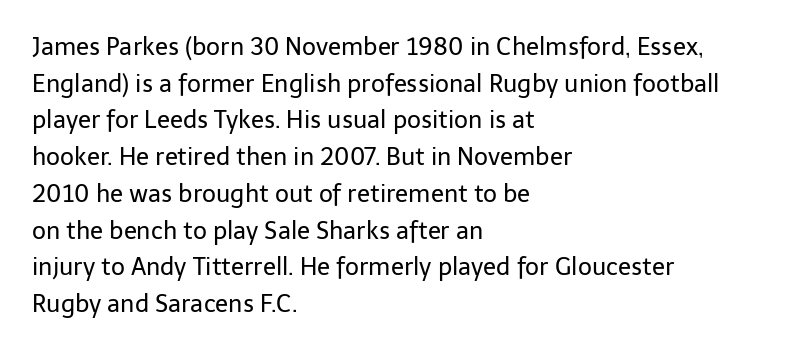
The image shows 24 px text type, upright; set left-aligned, normal line spacing (1.53x), normal letter spacing, not underlined.
